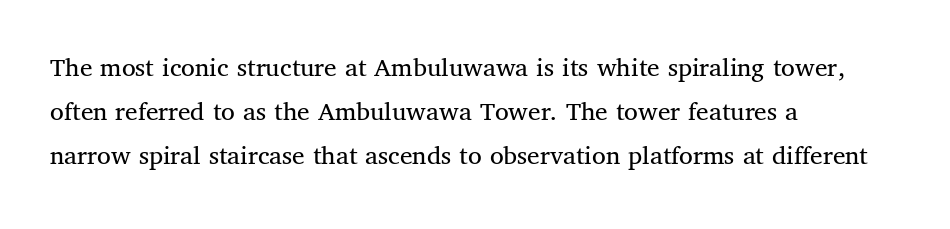
Q: Is the text bold? A: No.
Q: Is the text italic (slanted)? A: No, it is upright.
Q: Is the typeface a serif or a sans-serif typeface? A: Serif.
Q: Is the text underlined? A: No.
Q: How is the paragraph aligned? A: Left-aligned.
Q: Is the spacing between letters normal or unusually wide? A: Normal.
Q: Is the spacing between lines tight, normal or loose? A: Normal.
Q: Width (condensed, normal, or wide)? A: Normal.
Q: Stroke contrast? A: Medium.
Q: x-height? A: Medium.
Q: Monospaced? A: No.
